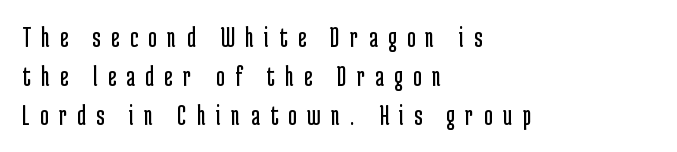
Any mark beneath the type? The region is blank. Each new line begins a customary step beneath the previous one. You could only call the tracking loose — the letters float apart. Looks like regular typesetting: each glyph gets only the width it needs. All the whitespace from short lines collects on the right.
